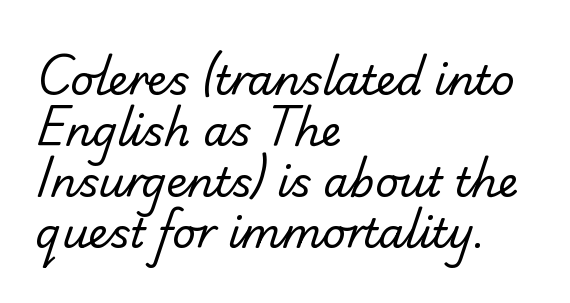
Q: Is the text bold? A: No.
Q: Is the typeface a serif or a sans-serif typeface? A: Sans-serif.
Q: Is the text underlined? A: No.
Q: How is the paragraph aligned? A: Left-aligned.
Q: Is the spacing between letters normal or unusually wide? A: Normal.
Q: Width (condensed, normal, or wide)? A: Normal.
Q: Stroke contrast? A: Low.
Q: x-height? A: Small.
Q: Monospaced? A: No.
